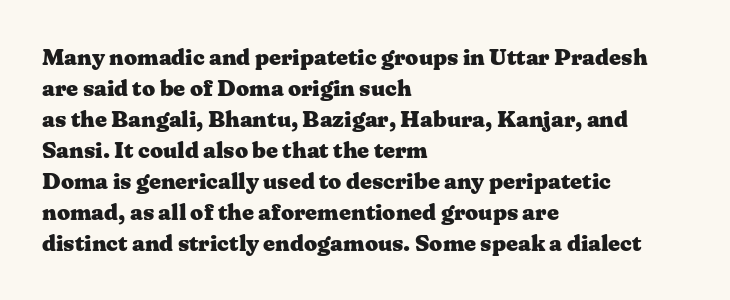
Caption: bold face, heavy strokes. Compared with typical body copy, the letter spacing here is the same. Line starts are locked; line ends wander. The axis of the letterforms is exactly vertical.
